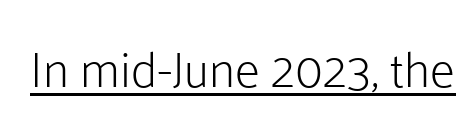
{"serif": "no", "italic": "no", "bold": "no", "weight": "light", "width": "normal", "stroke_contrast": "low", "x_height": "medium", "monospaced": "no", "underline": "yes", "letter_spacing": "normal", "letter_spacing_em": 0.0, "glyph_px": 50}
